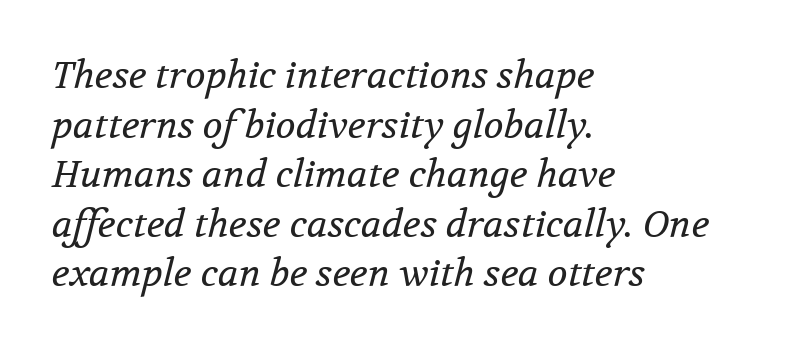
Is this a sans? No — the strokes have serifs. Each letter keeps its own natural width here, so spacing adapts to shape. One glance says typical: line gaps are just what's usual. Is the type slanted? Yes — the strokes lean at a clear angle. Anything drawn beneath the words? Only blank space.
